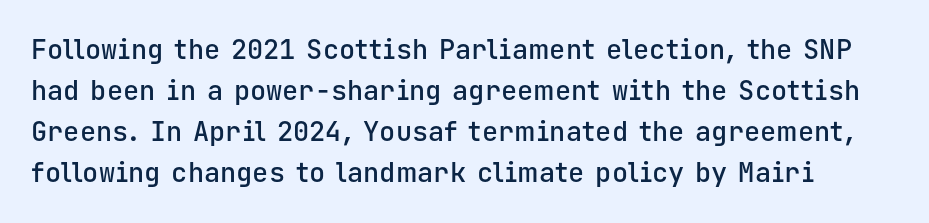
Q: Is the text bold? A: Semi-bold.
Q: Is the text italic (slanted)? A: No, it is upright.
Q: Is the text underlined? A: No.
Q: Is the spacing between letters normal or unusually wide? A: Normal.
Q: Is the spacing between lines tight, normal or loose? A: Normal.
